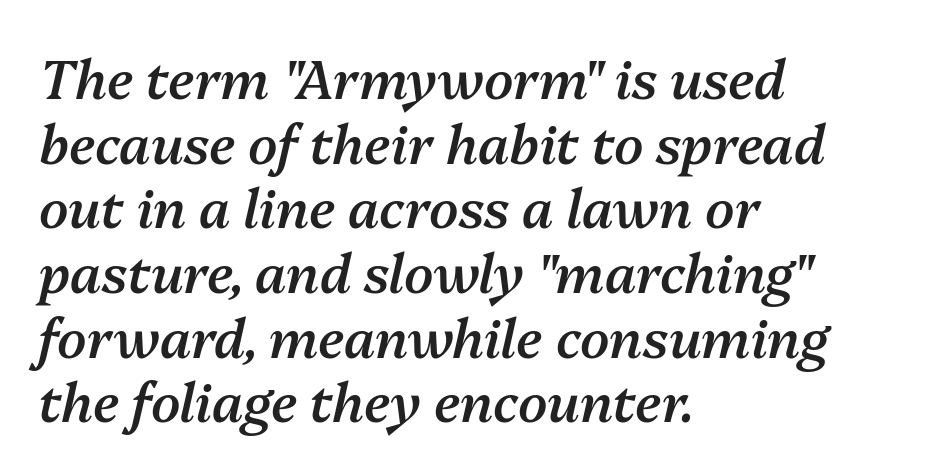
The strokes are fattened partway — semibold, not bold. Look at the tracking — it's just the regular setting, nothing added. No word sits above an underline. Is this a fixed-width face? No — the glyphs have proportional, varying widths. The specimen reads as italic at a glance.
